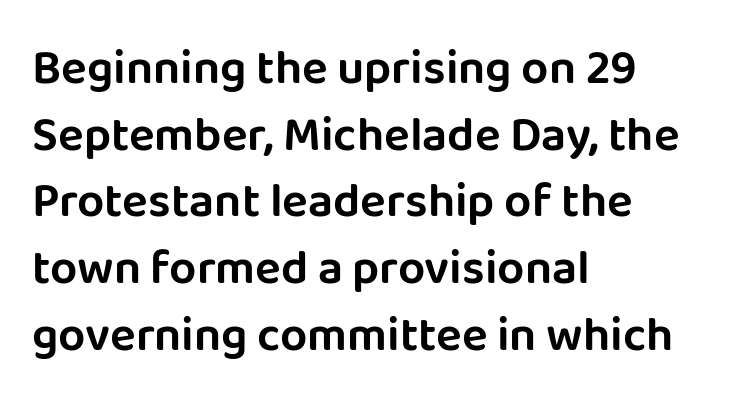
It's the straight-up-and-down kind of type. In CSS terms this would be text-align: left. Each letter keeps its own natural width here, so spacing adapts to shape. The type is set solid horizontally, with unmodified tracking. Descenders are the only things crossing below the line. Check where the strokes stop: nothing finishes them off — pure sans.
